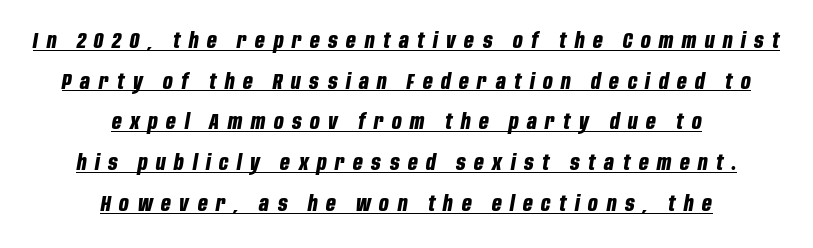
The image shows 21 px bold type, italic (leaning right); set centered, loose line spacing (1.94x), unusually wide letter spacing (+0.41 em), underlined.
